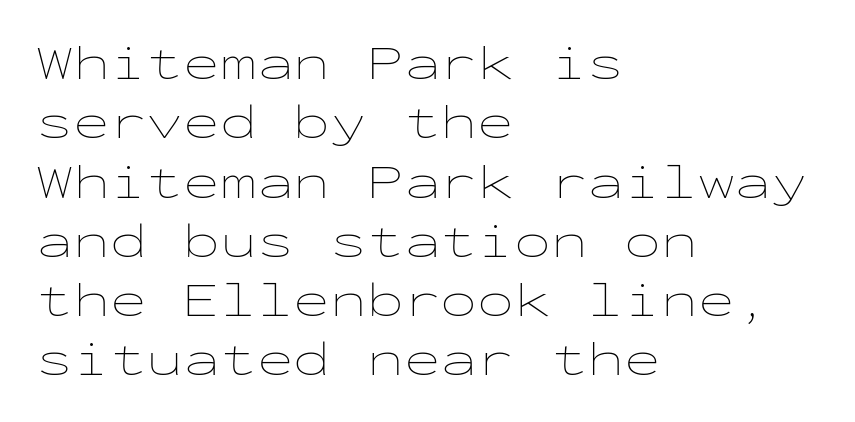
The image shows 49 px thin, wide type, upright, monospaced; set left-aligned, line spacing 1.21x, normal letter spacing, not underlined; low stroke contrast and a medium x-height.
